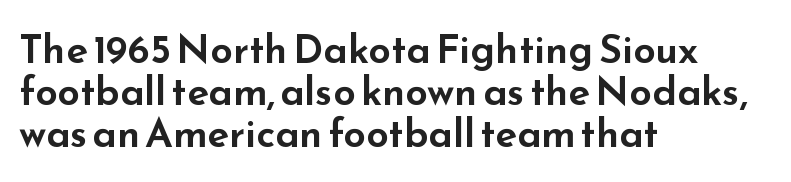
Leftover space on each line is placed entirely after the last word. This sample uses a sans-serif face. Cramped leading. Spacing between characters is what you'd get straight out of the box. Check the space under the baseline: it is left empty.
